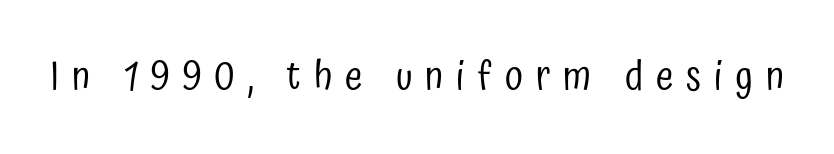
Every character sits straight up, as roman type does. Honestly, the letter spacing is so wide it's the main thing you notice. Each letter keeps its own natural width here, so spacing adapts to shape. Grotesque or geometric, the face here clearly has no serifs. The passage shown is not underscored anywhere.
